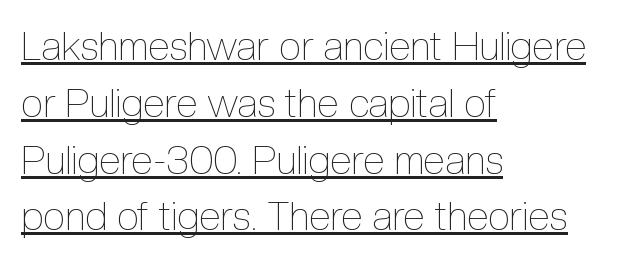
The image shows 40 px thin, condensed type, upright; set left-aligned, normal line spacing (1.42x), normal letter spacing, underlined; a medium x-height.
